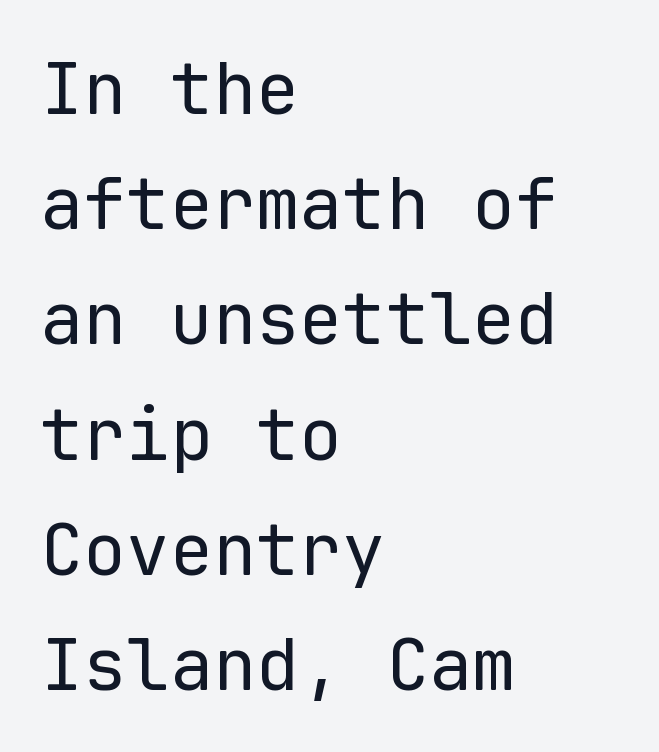
The image shows 72 px regular-weight sans-serif type, upright, monospaced; set left-aligned, normal line spacing (1.6x), normal letter spacing, not underlined; low stroke contrast and a medium x-height.
